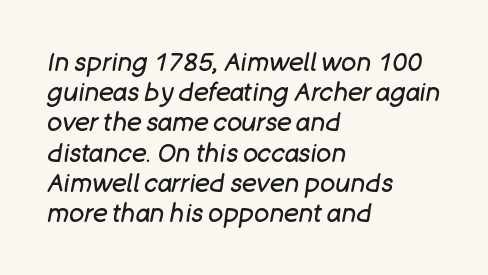
{"italic": "yes", "lean": "right", "slant_degrees": 11, "bold": "no", "underline": "no", "align": "left", "line_spacing_ratio": 1.21, "letter_spacing": "normal", "letter_spacing_em": 0.0, "glyph_px": 25}
